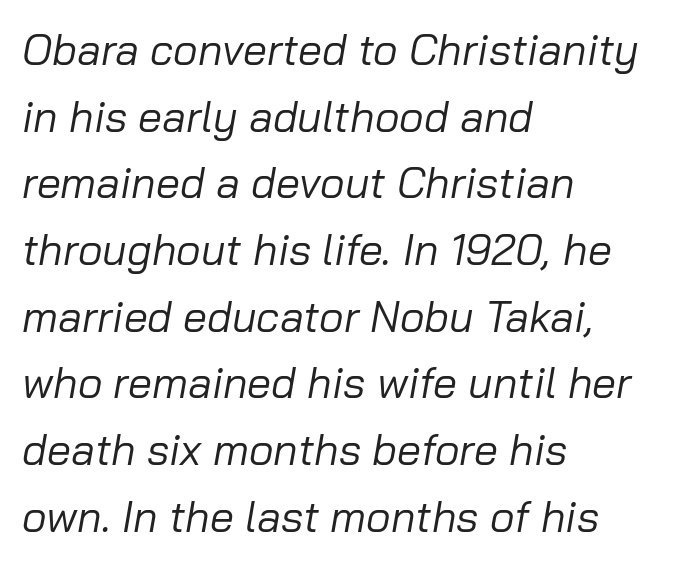
{"italic": "yes", "lean": "right", "slant_degrees": 10, "bold": "no", "weight": "regular", "width": "normal", "stroke_contrast": "low", "x_height": "medium", "monospaced": "no", "underline": "no", "align": "left", "line_spacing": "normal", "line_spacing_ratio": 1.55, "letter_spacing": "normal", "letter_spacing_em": 0.0, "glyph_px": 43}
